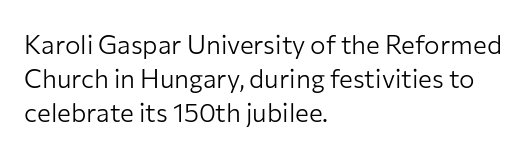
{"italic": "no", "bold": "no", "underline": "no", "align": "left", "line_spacing": "normal", "line_spacing_ratio": 1.31, "letter_spacing": "normal", "letter_spacing_em": 0.0, "glyph_px": 26}
